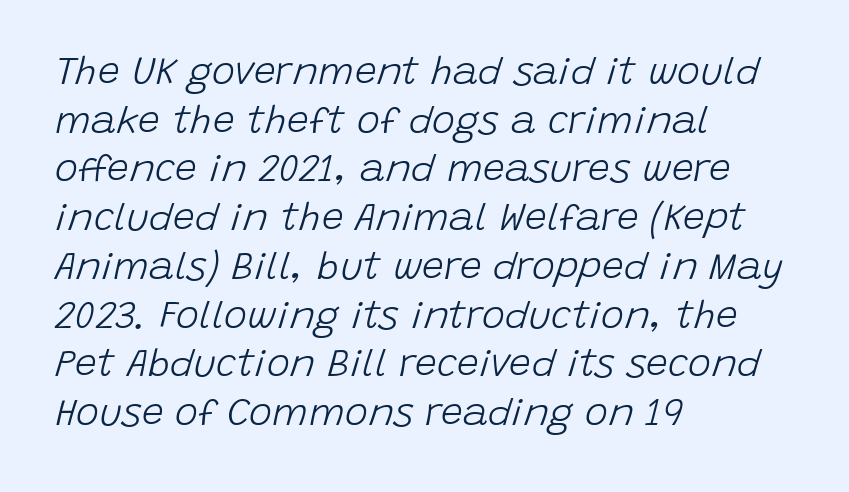
These lines are rendered in a variable-pitch font. Notice how descenders clear the ascenders below comfortably — that's standard leading. Between one letter and the next there's only the usual sliver of space. Yep, that's italic — everything's leaning. Which margin do the lines hug? The left one — the right edge is uneven.
